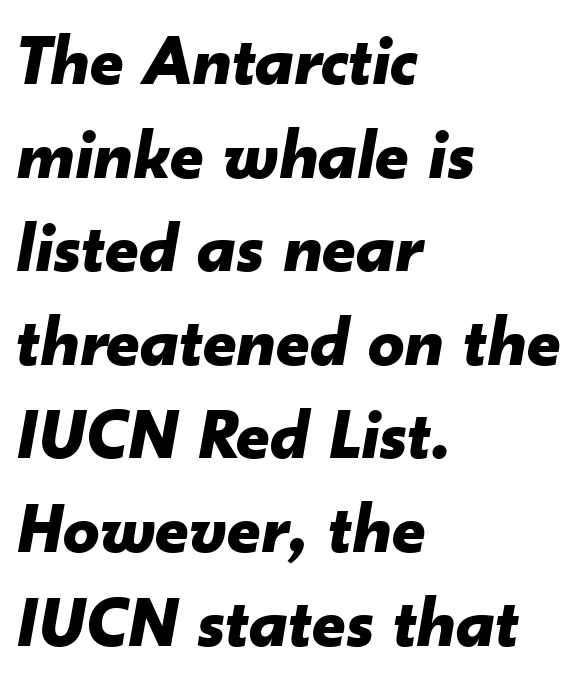
The image shows 72 px bold type, italic (leaning right); set left-aligned, normal line spacing (1.3x), normal letter spacing, not underlined; low stroke contrast and a small x-height.
